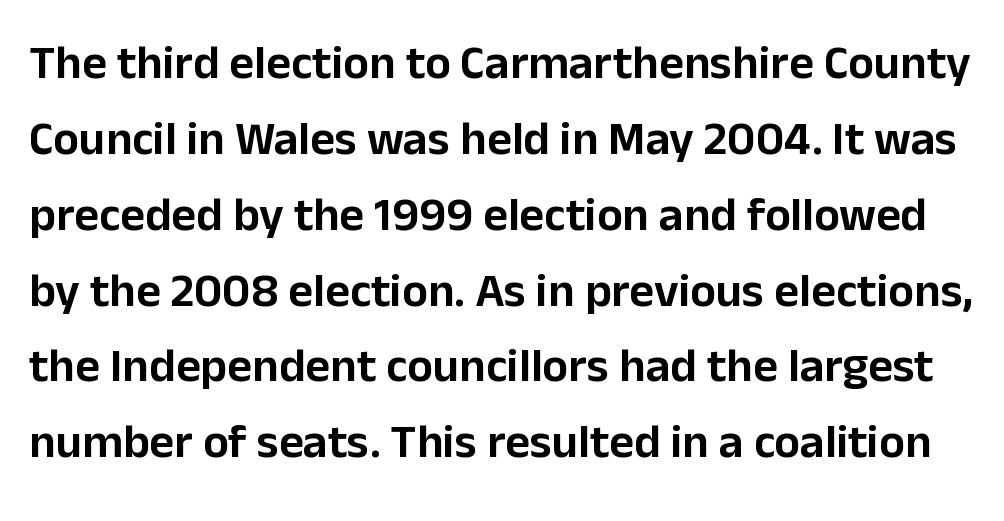
Q: Is the text italic (slanted)? A: No, it is upright.
Q: Is the typeface a serif or a sans-serif typeface? A: Sans-serif.
Q: Is the text underlined? A: No.
Q: Is the spacing between letters normal or unusually wide? A: Normal.
Q: Is the spacing between lines tight, normal or loose? A: Normal.
Q: Width (condensed, normal, or wide)? A: Normal.
Q: Stroke contrast? A: Low.
Q: x-height? A: Medium.
Q: Monospaced? A: No.
